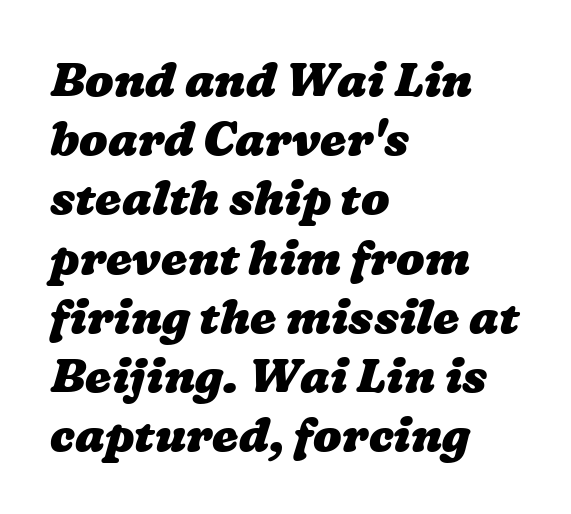
Type without underlining. Is the letter spacing exaggerated? No — it looks like the ordinary default. Casual observation: everything's shoved over to the left. What's the leading like? Ordinary, nothing unusual.
